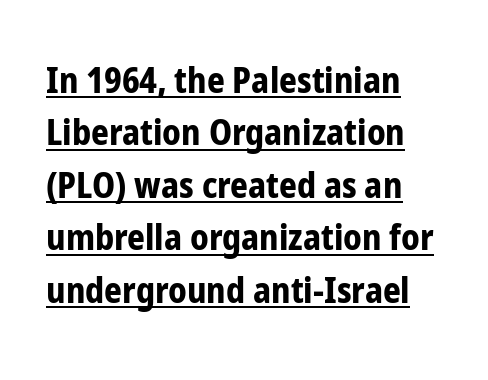
{"serif": "no", "italic": "no", "bold": "yes", "weight": "bold", "width": "condensed", "stroke_contrast": "low", "x_height": "medium", "monospaced": "no", "underline": "yes", "align": "left", "line_spacing": "normal", "line_spacing_ratio": 1.5, "letter_spacing": "normal", "letter_spacing_em": 0.0, "glyph_px": 35}
